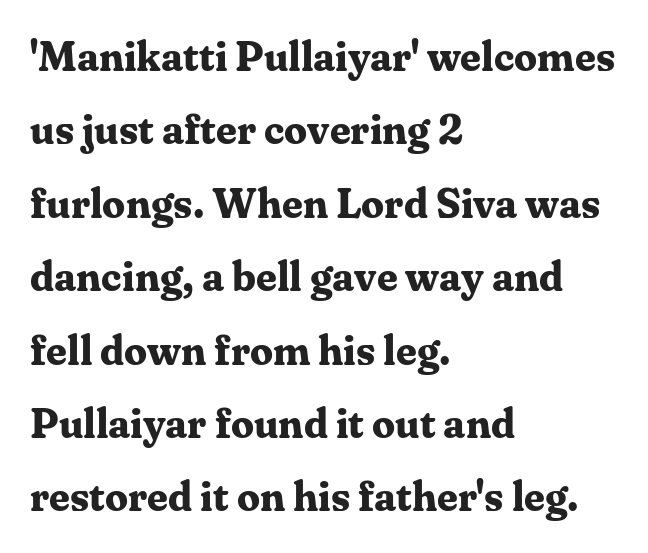
The image shows 41 px bold serif type, upright; set left-aligned, line spacing 1.79x, normal letter spacing, not underlined; medium stroke contrast and a medium x-height.
